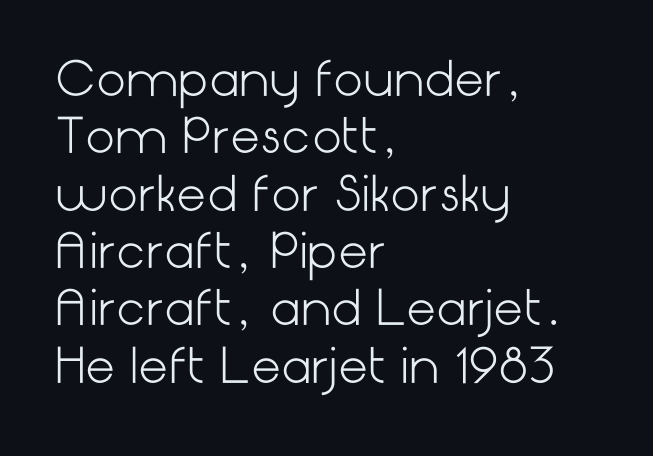
{"serif": "no", "italic": "no", "bold": "no", "weight": "light", "width": "normal", "stroke_contrast": "low", "x_height": "medium", "underline": "no", "align": "left", "line_spacing_ratio": 1.22, "letter_spacing": "normal", "letter_spacing_em": 0.0, "glyph_px": 47}
